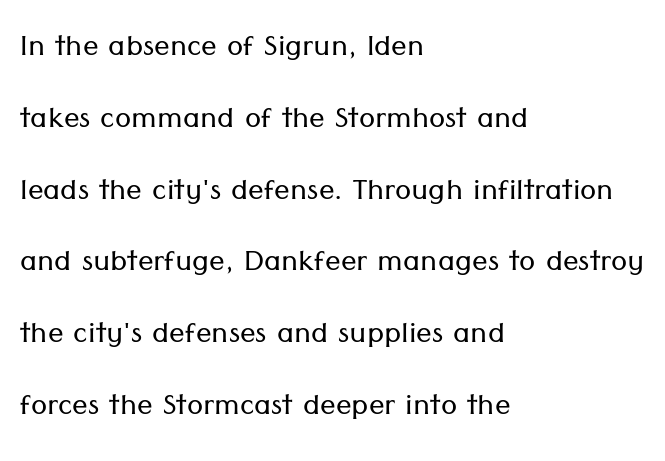
Q: Is the text bold? A: No.
Q: Is the text italic (slanted)? A: No, it is upright.
Q: Is the typeface a serif or a sans-serif typeface? A: Sans-serif.
Q: Is the text underlined? A: No.
Q: How is the paragraph aligned? A: Left-aligned.
Q: Is the spacing between letters normal or unusually wide? A: Normal.
Q: Width (condensed, normal, or wide)? A: Normal.
Q: Stroke contrast? A: Low.
Q: x-height? A: Medium.
Q: Monospaced? A: No.
